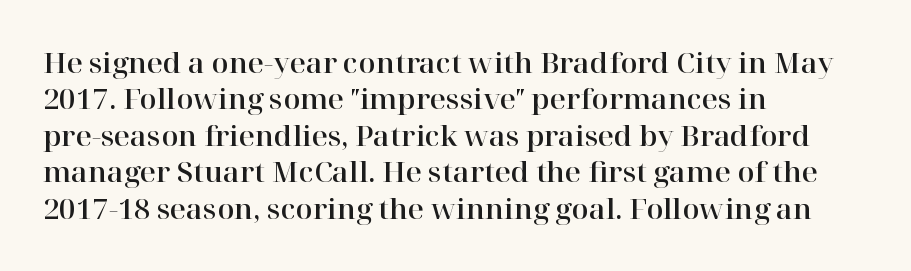
The image shows 28 px serif type, upright; set left-aligned, normal line spacing (1.3x), normal letter spacing, not underlined; high stroke contrast and a medium x-height.
